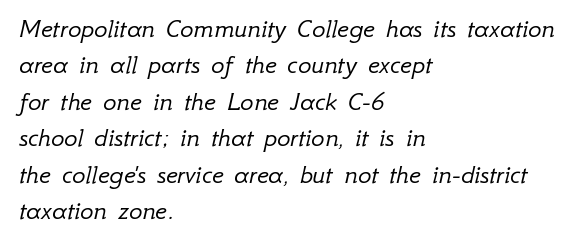
A clean baseline with only descenders dipping below it. Note the varied advance widths — an 'i' is clearly narrower than an 'm'. This is oblique type, the kind used for emphasis or titles. Each word holds together tightly as a unit, with standard inter-letter gaps. Horizontal alignment here is leftward, the default for most running prose.
